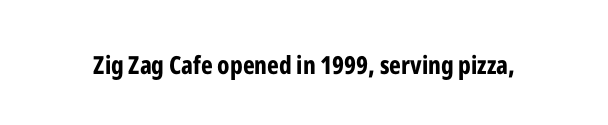
Underlining? Definitely not there. Strong, thick strokes mark this as bold type. This sample uses an upright cut, with every glyph sitting square on the baseline. A typesetter would call this zero additional tracking.
